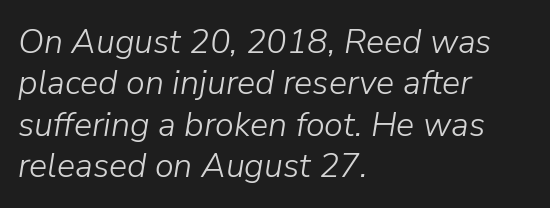
Q: Is the text bold? A: No.
Q: Is the text italic (slanted)? A: Yes, it leans right by about 9 degrees.
Q: Is the text underlined? A: No.
Q: How is the paragraph aligned? A: Left-aligned.
Q: Is the spacing between letters normal or unusually wide? A: Normal.
Q: Width (condensed, normal, or wide)? A: Normal.
Q: Stroke contrast? A: Low.
Q: x-height? A: Medium.
Q: Monospaced? A: No.
